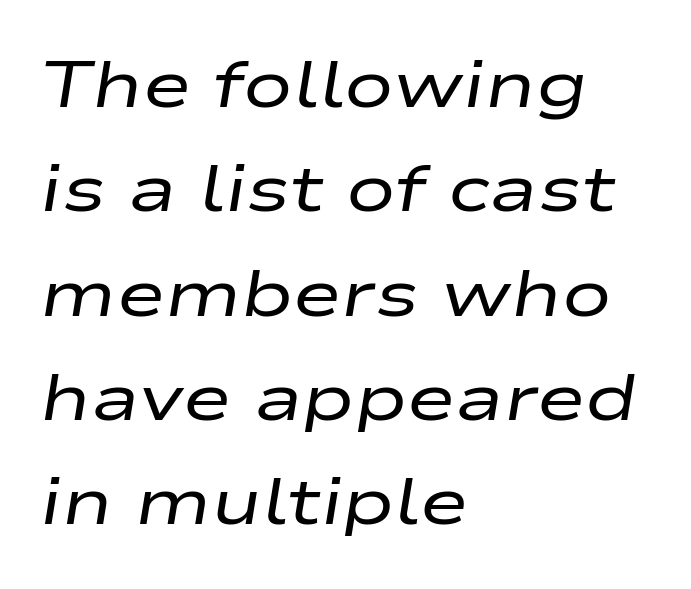
No chunkiness to these letters — they're not bold. The lines are quadded left. Looks like regular typesetting: each glyph gets only the width it needs. This block has exactly the height ordinary leading produces. Tracking value appears to be zero — textbook default spacing.
